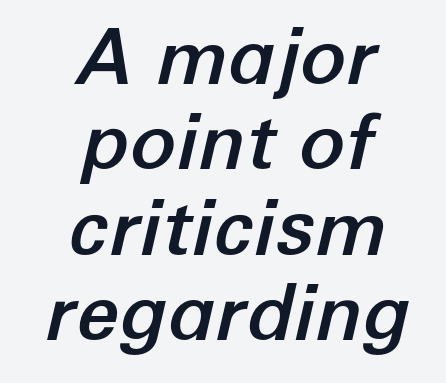
Q: Is the text italic (slanted)? A: Yes, it leans right by about 12 degrees.
Q: Is the text underlined? A: No.
Q: How is the paragraph aligned? A: Centered.
Q: Is the spacing between letters normal or unusually wide? A: Normal.
Q: Is the spacing between lines tight, normal or loose? A: Tight.
Q: Width (condensed, normal, or wide)? A: Normal.
Q: Stroke contrast? A: Low.
Q: x-height? A: Medium.
Q: Monospaced? A: No.
